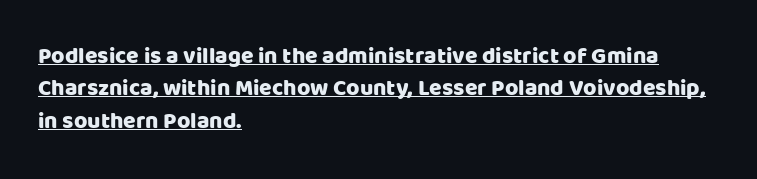
{"italic": "no", "underline": "yes", "align": "left", "line_spacing": "normal", "line_spacing_ratio": 1.41, "letter_spacing": "normal", "letter_spacing_em": 0.0, "glyph_px": 23}
